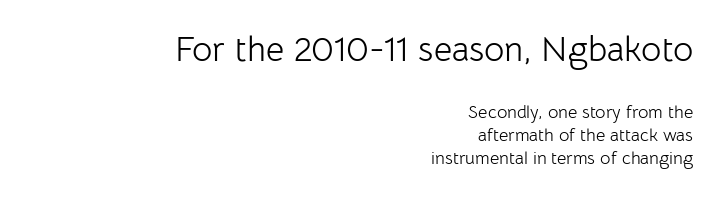
{"serif": "no", "italic": "no", "bold": "no", "weight": "light", "width": "normal", "stroke_contrast": "low", "x_height": "medium", "monospaced": "no", "underline": "no", "align": "right", "line_spacing": "normal", "line_spacing_ratio": 1.28, "letter_spacing": "normal", "letter_spacing_em": 0.0, "larger_block": "first", "size_ratio": 1.94, "glyph_px": 35}
